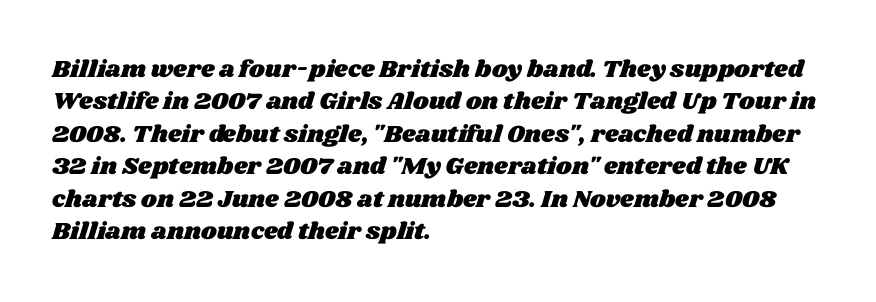
Q: Is the text underlined? A: No.
Q: How is the paragraph aligned? A: Left-aligned.
Q: Is the spacing between letters normal or unusually wide? A: Normal.
Q: Is the spacing between lines tight, normal or loose? A: Normal.
